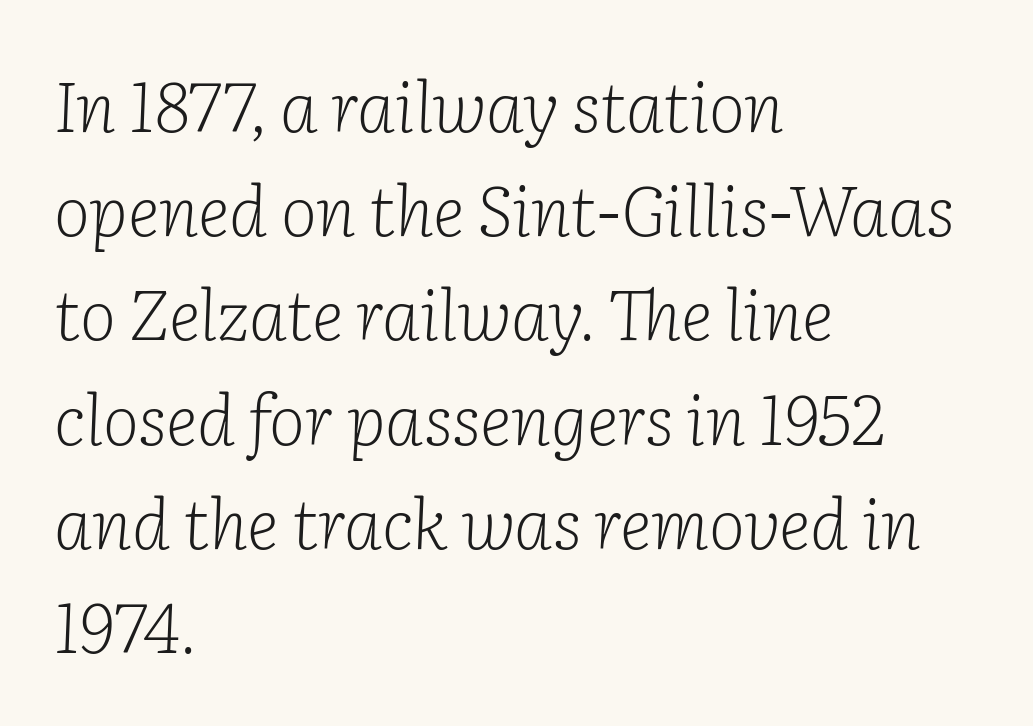
The image shows 69 px light serif type, italic (leaning right); set left-aligned, normal line spacing (1.51x), normal letter spacing, not underlined; low stroke contrast and a medium x-height.
